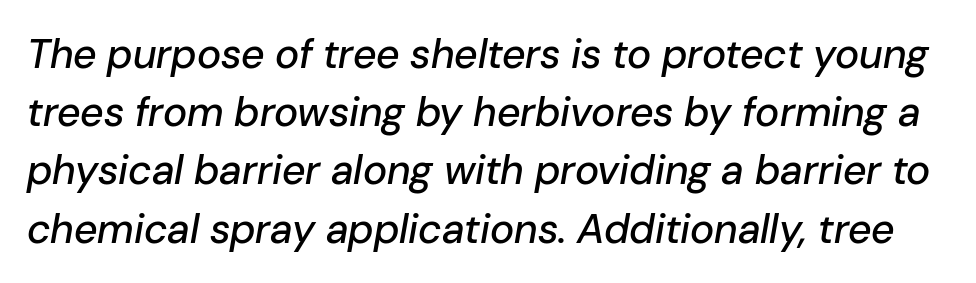
{"italic": "yes", "lean": "right", "slant_degrees": 10, "width": "normal", "stroke_contrast": "low", "x_height": "medium", "monospaced": "no", "underline": "no", "line_spacing": "normal", "line_spacing_ratio": 1.42, "letter_spacing": "normal", "letter_spacing_em": 0.0, "glyph_px": 41}
